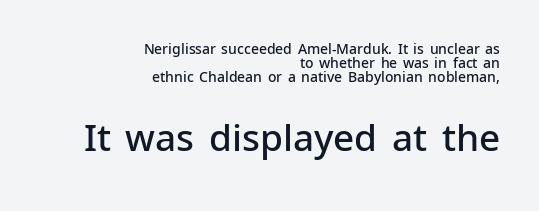
The image shows 37 px semibold sans-serif type, upright; set right-aligned, tight line spacing (1.01x), normal letter spacing, not underlined; the second (bottom) block is 2.64x larger; low stroke contrast and a medium x-height.
